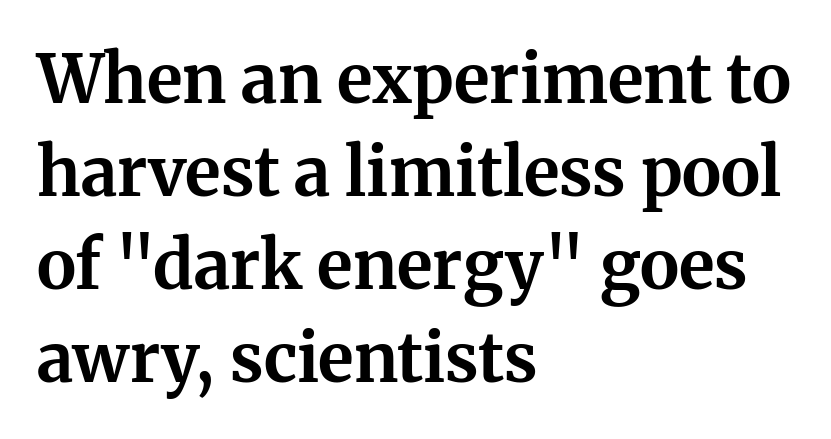
Q: Is the text bold? A: Yes.
Q: Is the text italic (slanted)? A: No, it is upright.
Q: Is the typeface a serif or a sans-serif typeface? A: Serif.
Q: Is the text underlined? A: No.
Q: How is the paragraph aligned? A: Left-aligned.
Q: Is the spacing between letters normal or unusually wide? A: Normal.
Q: Is the spacing between lines tight, normal or loose? A: Normal.
Q: Width (condensed, normal, or wide)? A: Normal.
Q: Stroke contrast? A: Medium.
Q: x-height? A: Medium.
Q: Monospaced? A: No.
